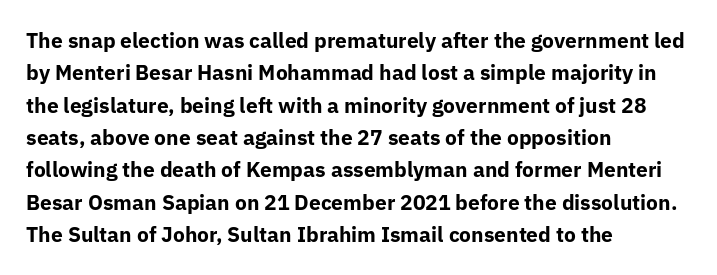
Q: Is the text bold? A: Yes.
Q: Is the text italic (slanted)? A: No, it is upright.
Q: Is the text underlined? A: No.
Q: How is the paragraph aligned? A: Left-aligned.
Q: Is the spacing between letters normal or unusually wide? A: Normal.
Q: Is the spacing between lines tight, normal or loose? A: Normal.
